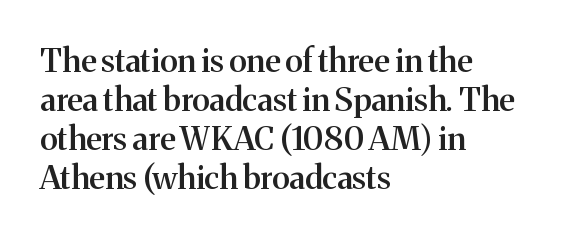
The image shows 32 px semibold serif type, upright; set left-aligned, line spacing 1.22x, normal letter spacing, not underlined; medium stroke contrast and a medium x-height.
